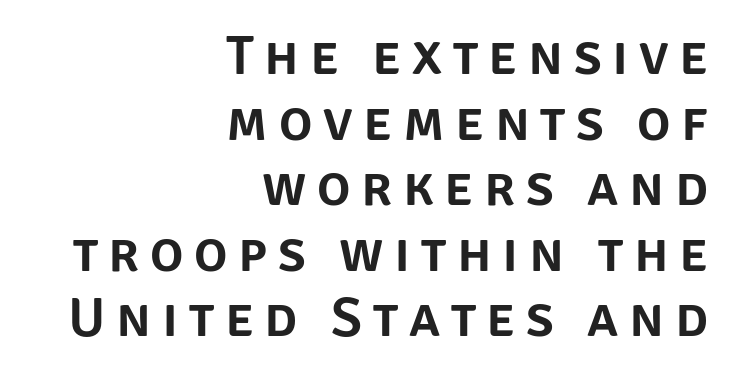
The image shows 56 px sans-serif type, upright; set right-aligned, line spacing 1.17x, not underlined; low stroke contrast and a large x-height.
